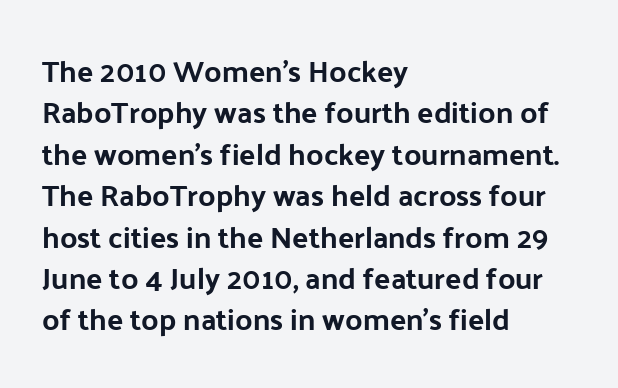
{"serif": "no", "italic": "no", "bold": "yes", "weight": "bold", "width": "normal", "stroke_contrast": "low", "x_height": "medium", "monospaced": "no", "underline": "no", "align": "left", "line_spacing": "normal", "line_spacing_ratio": 1.38, "letter_spacing": "normal", "letter_spacing_em": 0.0, "glyph_px": 30}
